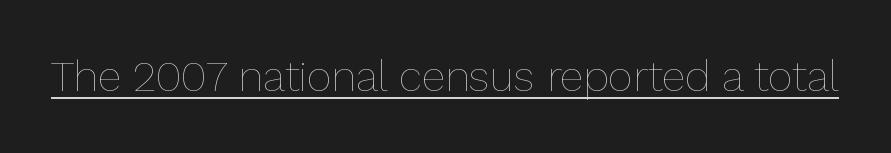
Q: Is the text bold? A: No.
Q: Is the text italic (slanted)? A: No, it is upright.
Q: Is the text underlined? A: Yes.
Q: Is the spacing between letters normal or unusually wide? A: Normal.
Q: Width (condensed, normal, or wide)? A: Normal.
Q: Stroke contrast? A: Low.
Q: x-height? A: Medium.
Q: Monospaced? A: No.
